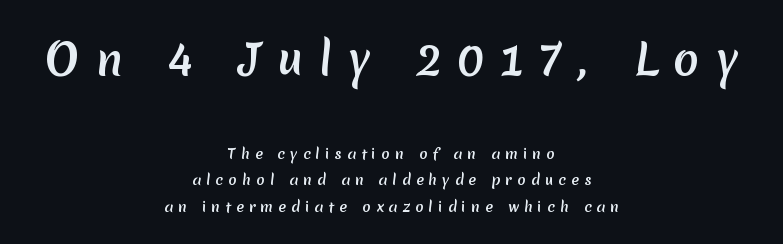
{"serif": "no", "bold": "yes", "weight": "semibold", "width": "normal", "stroke_contrast": "low", "x_height": "medium", "monospaced": "no", "underline": "no", "align": "center", "line_spacing_ratio": 1.89, "letter_spacing": "wide", "letter_spacing_em": 0.37, "larger_block": "first", "size_ratio": 3.07, "glyph_px": 43}
